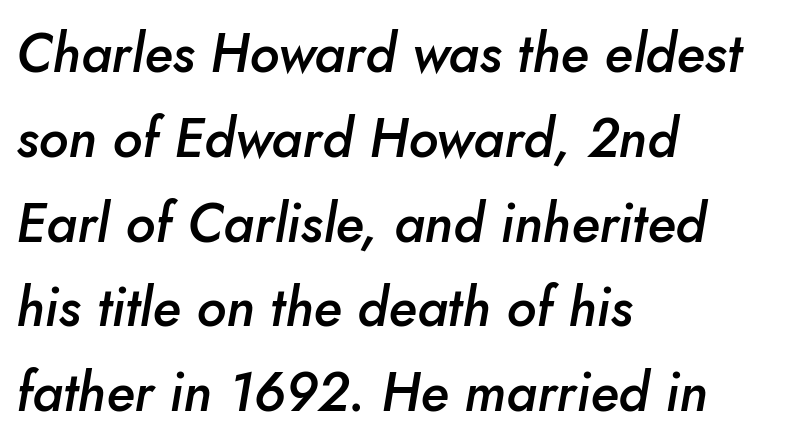
{"italic": "yes", "lean": "right", "slant_degrees": 10, "bold": "semi", "weight": "semibold", "width": "normal", "stroke_contrast": "low", "x_height": "small", "monospaced": "no", "underline": "no", "align": "left", "line_spacing": "normal", "line_spacing_ratio": 1.57, "letter_spacing": "normal", "letter_spacing_em": 0.0, "glyph_px": 54}
